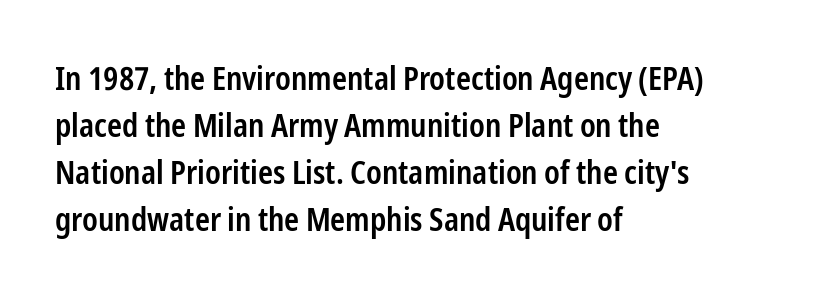
{"serif": "no", "italic": "no", "bold": "semi", "weight": "semibold", "width": "condensed", "stroke_contrast": "low", "x_height": "medium", "monospaced": "no", "underline": "no", "align": "left", "line_spacing": "normal", "line_spacing_ratio": 1.47, "letter_spacing": "normal", "letter_spacing_em": 0.0, "glyph_px": 32}
